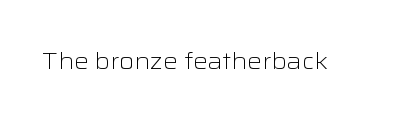
The type is set solid horizontally, with unmodified tracking. Words float on clear page, feet unadorned. A quiet, ordinary-to-light weight characterises the typeface. The type sits square on the baseline with zero lean.
